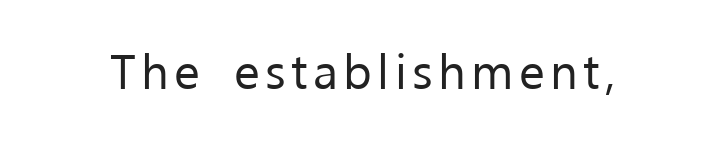
{"serif": "no", "italic": "no", "bold": "no", "weight": "regular", "width": "normal", "stroke_contrast": "low", "x_height": "medium", "monospaced": "no", "underline": "no", "glyph_px": 49}
